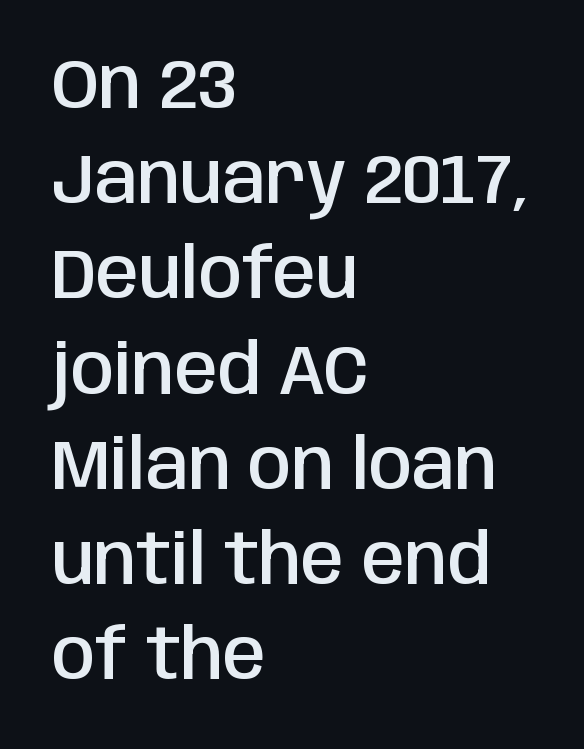
Q: Is the text bold? A: Semi-bold.
Q: Is the text italic (slanted)? A: No, it is upright.
Q: Is the typeface a serif or a sans-serif typeface? A: Sans-serif.
Q: Is the text underlined? A: No.
Q: How is the paragraph aligned? A: Left-aligned.
Q: Is the spacing between letters normal or unusually wide? A: Normal.
Q: Is the spacing between lines tight, normal or loose? A: Normal.
Q: Width (condensed, normal, or wide)? A: Condensed.
Q: Stroke contrast? A: Low.
Q: x-height? A: Large.
Q: Monospaced? A: No.
